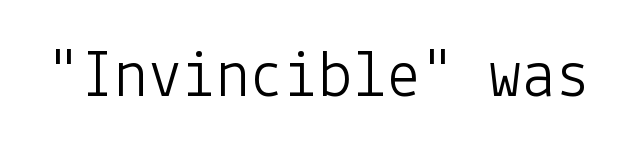
Q: Is the text bold? A: No.
Q: Is the text italic (slanted)? A: No, it is upright.
Q: Is the typeface a serif or a sans-serif typeface? A: Sans-serif.
Q: Is the text underlined? A: No.
Q: Is the spacing between letters normal or unusually wide? A: Normal.
Q: Width (condensed, normal, or wide)? A: Normal.
Q: Stroke contrast? A: Low.
Q: x-height? A: Medium.
